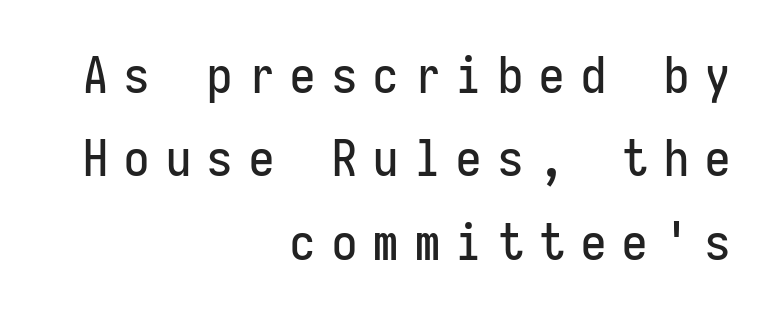
Each letter, wide or thin by design, is forced into the same width here. Regular leading. If you drew a line through each stem, it would be perfectly vertical. The passage shown has open, widely tracked lettering throughout.
